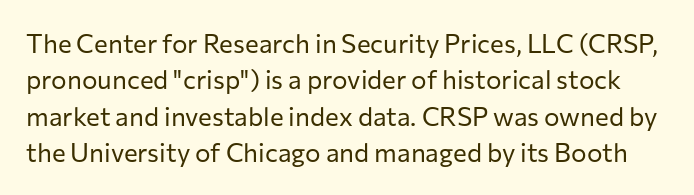
{"italic": "no", "bold": "no", "underline": "no", "line_spacing": "normal", "line_spacing_ratio": 1.4, "letter_spacing": "normal", "letter_spacing_em": 0.0, "glyph_px": 26}
